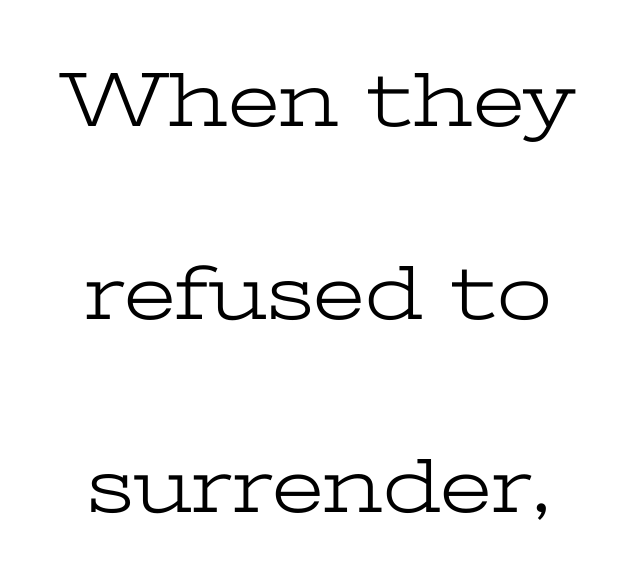
The image shows 79 px light, wide serif type, upright; set loose line spacing (2.44x), normal letter spacing, not underlined; low stroke contrast and a medium x-height.
